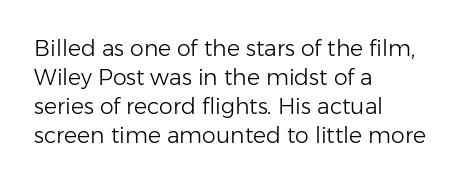
Tall strokes in this sample are plumb rather than angled. The passage shown has conventional tracking throughout. Every row of glyphs begins at an identical x-position on the left. A normal amount of white space separates one row of letters from the next. Type without underlining.
